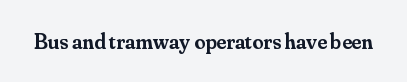
There is no visible air inserted between adjacent glyphs. The characters look somewhat weighty, a semibold short of true bold. Check the space under the baseline: it is left empty. Ascenders rise straight up at ninety degrees.
